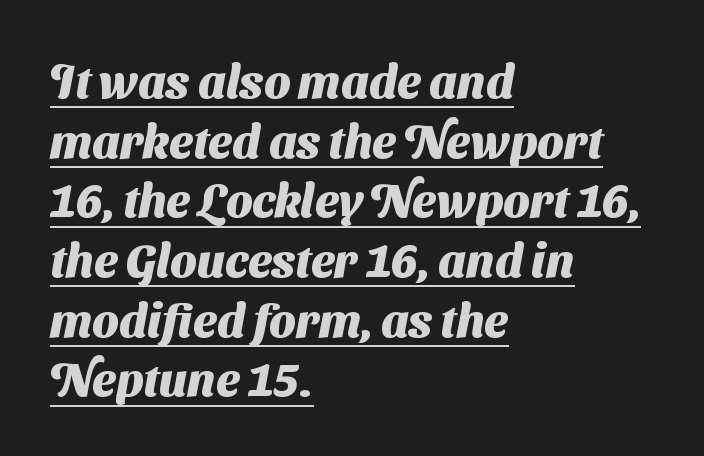
{"serif": "no", "bold": "yes", "weight": "heavy", "width": "normal", "stroke_contrast": "medium", "x_height": "medium", "monospaced": "no", "underline": "yes", "align": "left", "line_spacing": "normal", "line_spacing_ratio": 1.27, "letter_spacing": "normal", "letter_spacing_em": 0.0, "glyph_px": 47}
